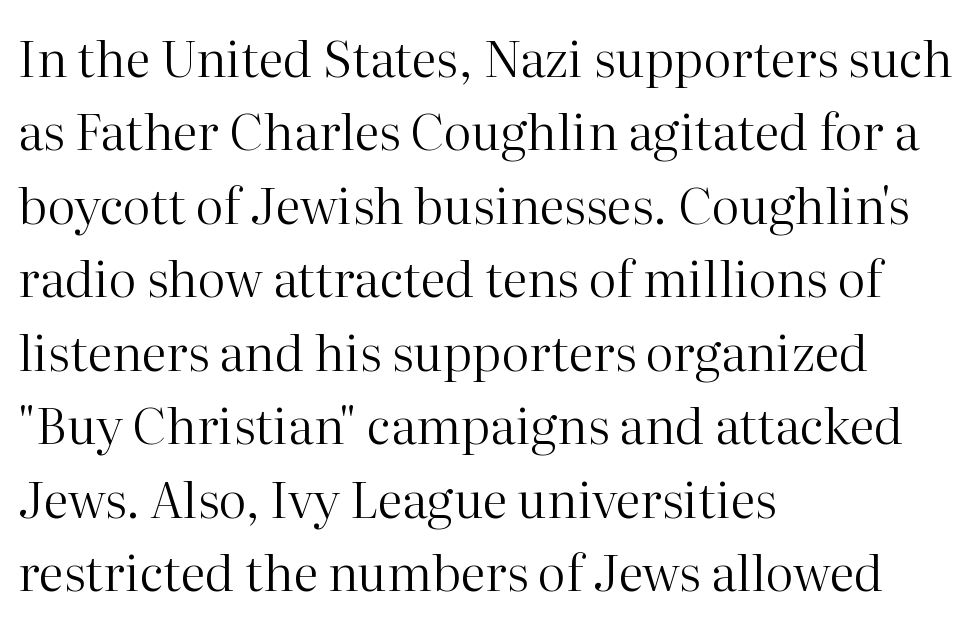
Looks like regular typesetting: each glyph gets only the width it needs. In CSS terms this would be text-align: left. Vertical spacing — default. The letterforms sit at book weight or below. Letterform terminals end in serifs throughout the passage.
